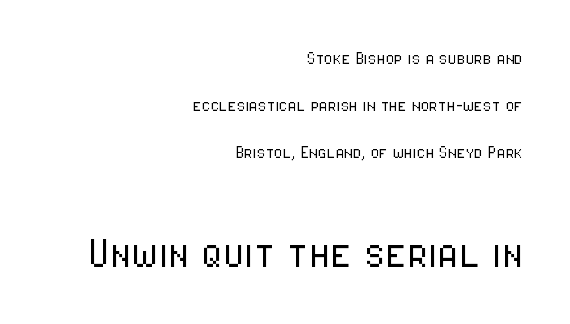
The image shows 49 px light, condensed sans-serif type, upright; set right-aligned, loose line spacing (2.34x), normal letter spacing, not underlined; the second (bottom) block is 2.45x larger; low stroke contrast and a medium x-height.
